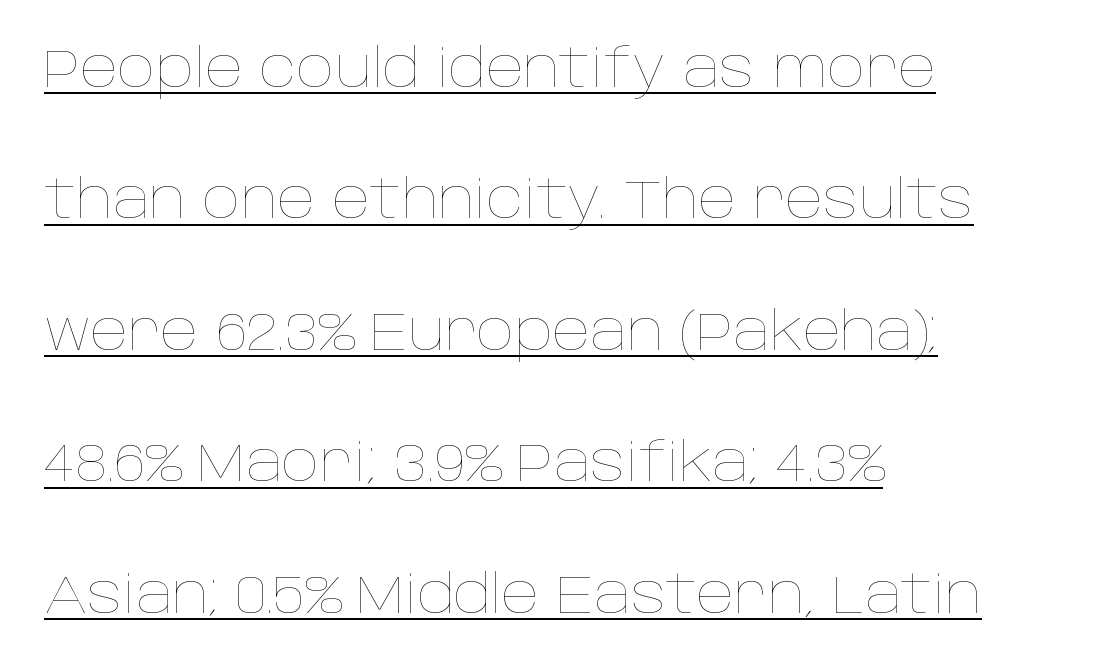
Reading down the block, your eye returns to a fixed left position each line. These lines were composed using upright roman letters. Does extra space separate the letters? No, they use regular spacing. Underlined type. Vertical stems look standard width or narrower in stroke. Compared with typical paragraphs, the rows here are farther apart.
